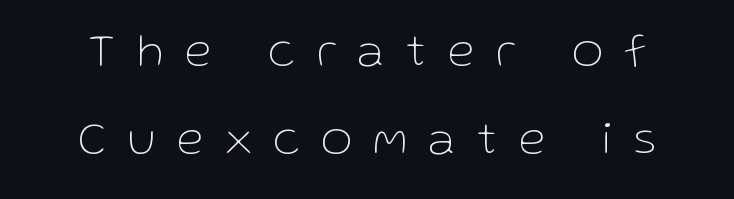
How are the letters spaced? Widely, with obvious added tracking. Plain, unruled lines of type. Do the letters lean? They stand straight. Note the varied advance widths — an 'i' is clearly narrower than an 'm'.
